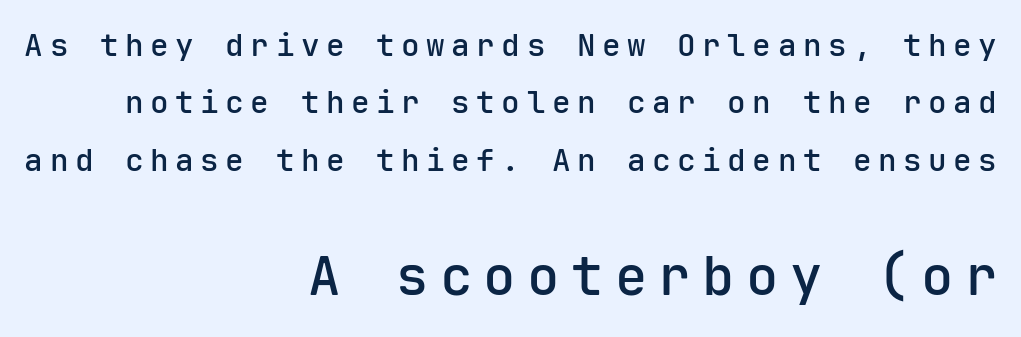
{"serif": "no", "italic": "no", "bold": "semi", "weight": "semibold", "width": "normal", "stroke_contrast": "low", "x_height": "medium", "monospaced": "yes", "underline": "no", "align": "right", "line_spacing_ratio": 1.85, "letter_spacing": "wide", "letter_spacing_em": 0.21, "larger_block": "second", "size_ratio": 1.74, "glyph_px": 54}
